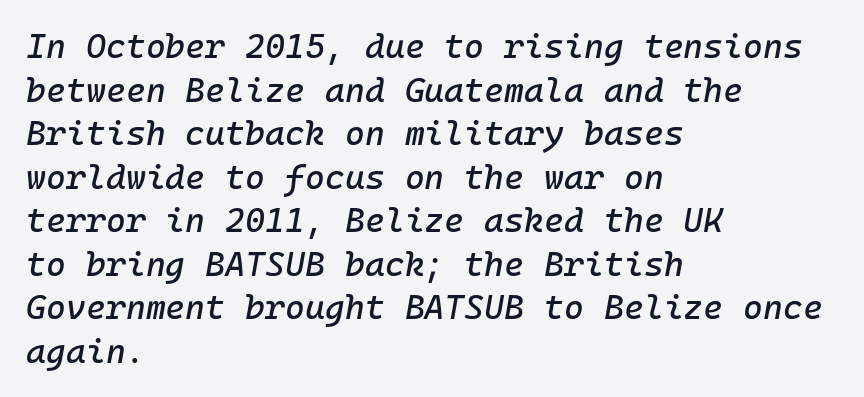
{"italic": "yes", "lean": "right", "slant_degrees": 10, "width": "normal", "stroke_contrast": "low", "x_height": "medium", "underline": "no", "align": "left", "line_spacing": "normal", "line_spacing_ratio": 1.28, "letter_spacing": "normal", "letter_spacing_em": 0.0, "glyph_px": 34}
